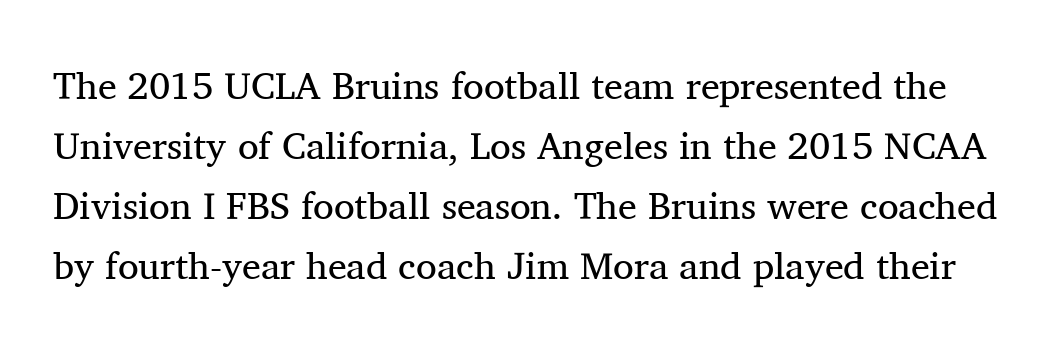
{"serif": "yes", "italic": "no", "bold": "no", "weight": "regular", "width": "normal", "stroke_contrast": "medium", "x_height": "medium", "monospaced": "no", "underline": "no", "line_spacing": "normal", "line_spacing_ratio": 1.58, "letter_spacing": "normal", "letter_spacing_em": 0.0, "glyph_px": 38}
